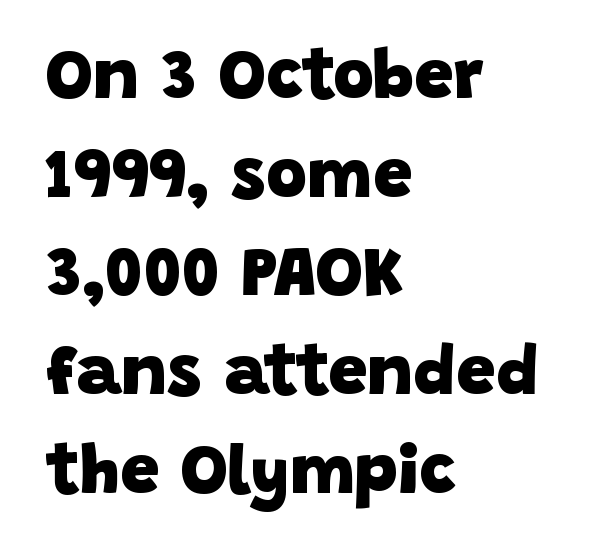
The image shows 70 px heavy sans-serif type; set left-aligned, normal line spacing (1.41x), normal letter spacing, not underlined; low stroke contrast and a large x-height.
